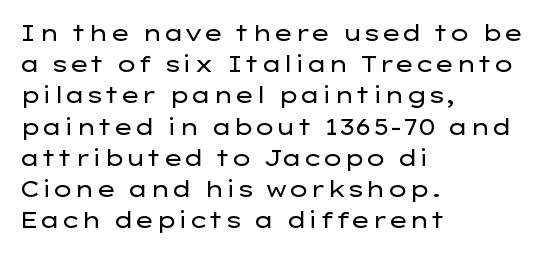
{"italic": "no", "bold": "no", "underline": "no", "align": "left", "line_spacing": "normal", "line_spacing_ratio": 1.42, "letter_spacing": "normal", "letter_spacing_em": 0.0, "glyph_px": 22}
